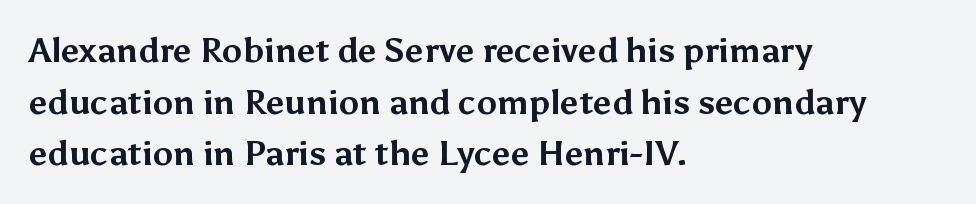
The image shows 34 px bold sans-serif type, upright; set left-aligned, normal line spacing (1.52x), normal letter spacing, not underlined; medium stroke contrast and a medium x-height.
